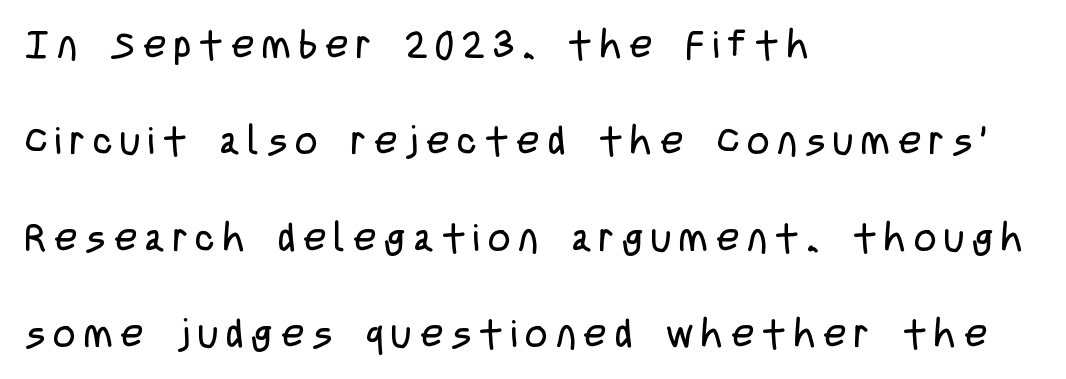
{"serif": "no", "italic": "no", "bold": "no", "weight": "regular", "width": "condensed", "stroke_contrast": "low", "x_height": "large", "monospaced": "no", "underline": "no", "align": "left", "line_spacing": "loose", "line_spacing_ratio": 2.47, "letter_spacing": "wide", "letter_spacing_em": 0.21, "glyph_px": 39}
